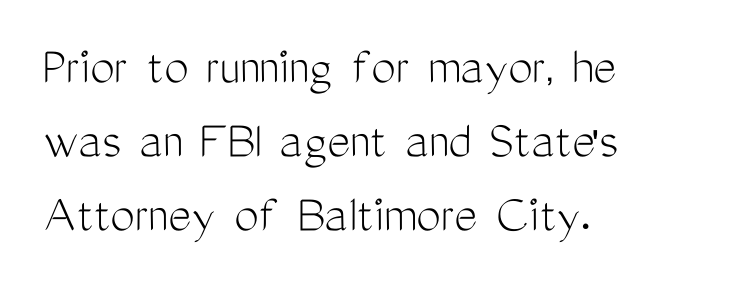
The rows are spaced the way most documents space them. What kind of face is this? One without serifs — a sans. Honestly, there is no underline to notice here at all. Note the varied advance widths — an 'i' is clearly narrower than an 'm'.
